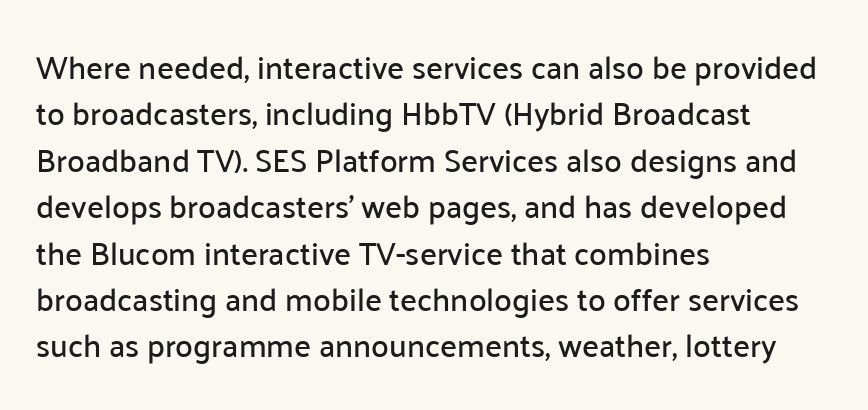
{"serif": "no", "italic": "no", "width": "normal", "stroke_contrast": "low", "x_height": "medium", "monospaced": "no", "underline": "no", "align": "left", "line_spacing": "normal", "line_spacing_ratio": 1.45, "letter_spacing": "normal", "letter_spacing_em": 0.0, "glyph_px": 32}
